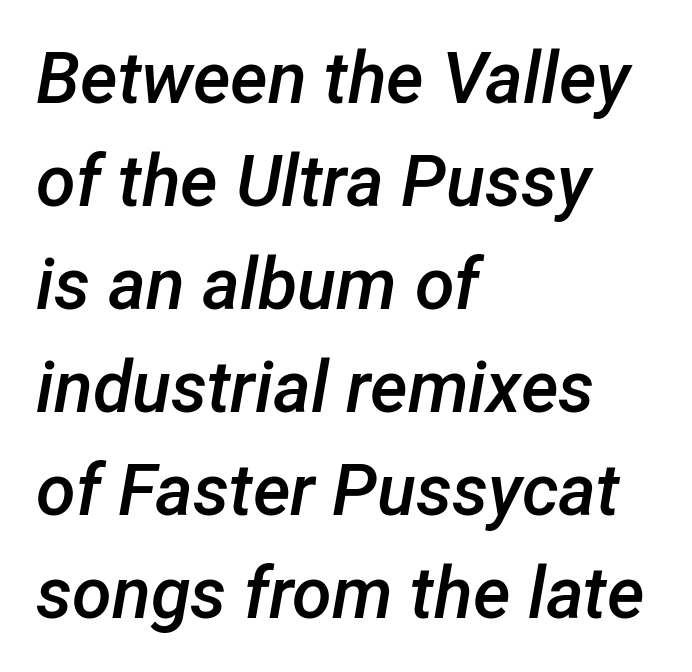
A student would call this left alignment; a typographer would say flush left, rag right. Check under the words: just untouched page. A somewhat darkened texture: the type is semibold rather than bold. Varying glyph widths throughout — classic text-font behaviour.
